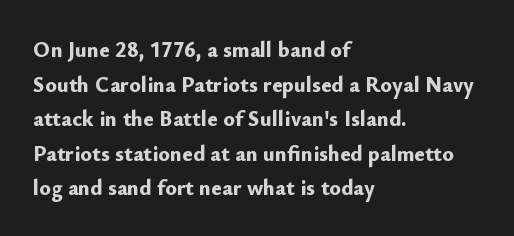
{"italic": "no", "bold": "yes", "underline": "no", "align": "left", "line_spacing": "normal", "line_spacing_ratio": 1.57, "letter_spacing": "normal", "letter_spacing_em": 0.0, "glyph_px": 22}
